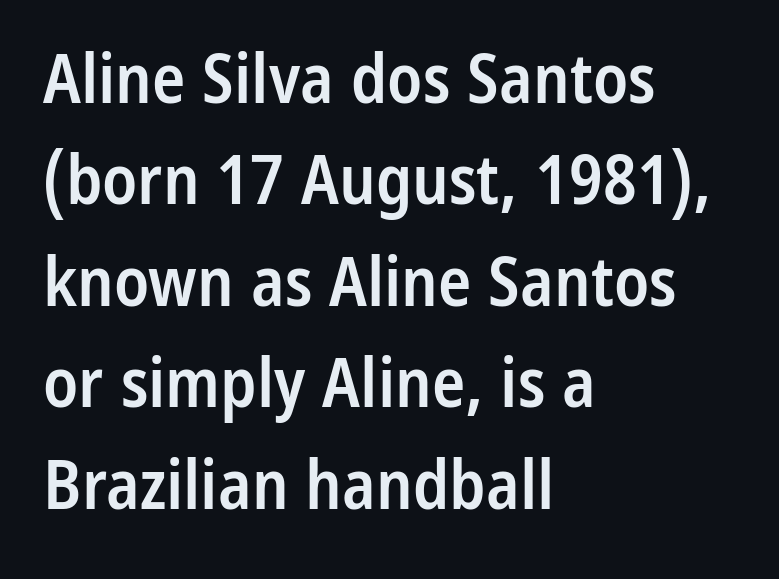
Q: Is the text bold? A: Semi-bold.
Q: Is the text italic (slanted)? A: No, it is upright.
Q: Is the typeface a serif or a sans-serif typeface? A: Sans-serif.
Q: Is the text underlined? A: No.
Q: How is the paragraph aligned? A: Left-aligned.
Q: Is the spacing between letters normal or unusually wide? A: Normal.
Q: Is the spacing between lines tight, normal or loose? A: Normal.
Q: Width (condensed, normal, or wide)? A: Condensed.
Q: Stroke contrast? A: Low.
Q: x-height? A: Medium.
Q: Monospaced? A: No.
